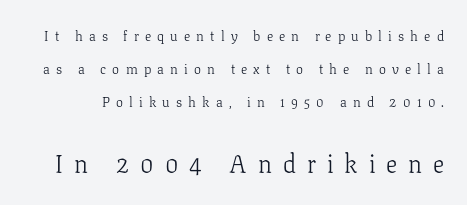
You could fit nearly another row in the gap between these rows. The face used here is rendered with a markedly widened letterfit. The font's upright variant was chosen for this text. The font sits on the lighter half of the weight spectrum, regular included. The gap between lines stays unmarked.
